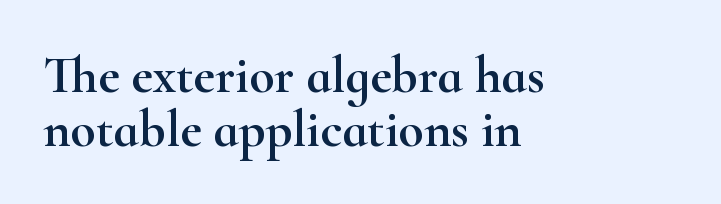
Does extra space separate the letters? No, they use regular spacing. The rag falls on the right side of this text block. Quick note: underline off. Ascenders rise straight up at ninety degrees. Serif or sans? Serif — the stroke terminals have little feet.
